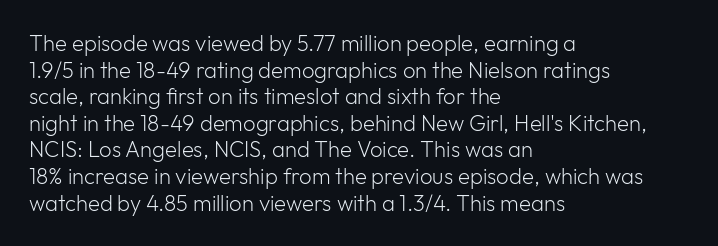
Q: Is the text bold? A: No.
Q: Is the text italic (slanted)? A: No, it is upright.
Q: Is the text underlined? A: No.
Q: How is the paragraph aligned? A: Left-aligned.
Q: Is the spacing between letters normal or unusually wide? A: Normal.
